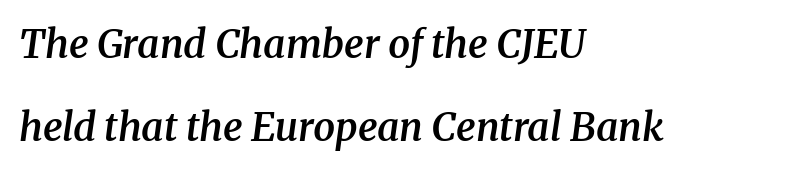
Q: Is the text bold? A: Semi-bold.
Q: Is the text italic (slanted)? A: Yes, it leans right by about 8 degrees.
Q: Is the typeface a serif or a sans-serif typeface? A: Serif.
Q: Is the text underlined? A: No.
Q: How is the paragraph aligned? A: Left-aligned.
Q: Is the spacing between letters normal or unusually wide? A: Normal.
Q: Is the spacing between lines tight, normal or loose? A: Loose.
Q: Width (condensed, normal, or wide)? A: Normal.
Q: Stroke contrast? A: Medium.
Q: x-height? A: Medium.
Q: Monospaced? A: No.
